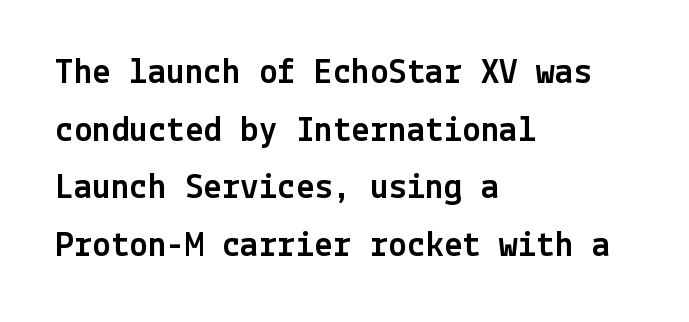
{"serif": "no", "italic": "no", "width": "normal", "x_height": "medium", "underline": "no", "align": "left", "line_spacing": "normal", "line_spacing_ratio": 1.56, "letter_spacing": "normal", "letter_spacing_em": 0.0, "glyph_px": 37}
